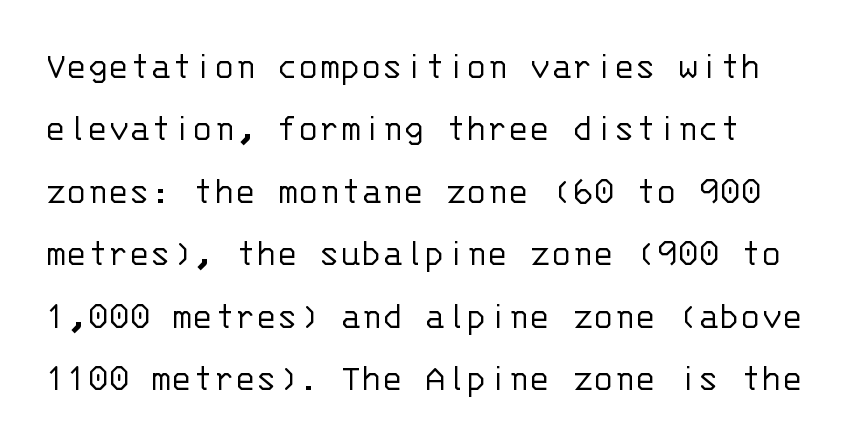
The lettering stays uniformly vertical, giving the passage a roman look. Weight: in the light-to-regular range. Monospaced: the letters line up in strict vertical columns. Leading: standard. Glyph-to-glyph distance matches everyday printed text. The space directly below the letters is spotless.
